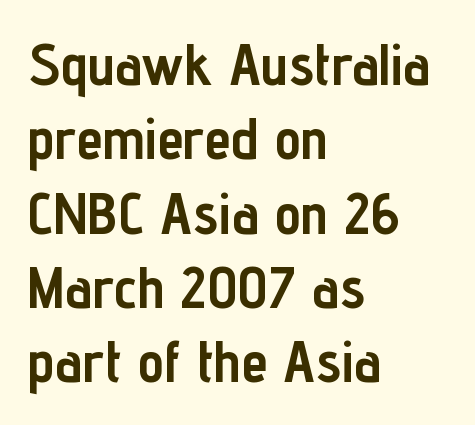
Thick stems and heavy bowls — unmistakably bold. The type family on display is of the sans-serif kind. Horizontal alignment here is leftward, the default for most running prose. Look at the tracking — it's just the regular setting, nothing added. Only glyphs here, with clear space below each row. These lines are rendered in a variable-pitch font.
